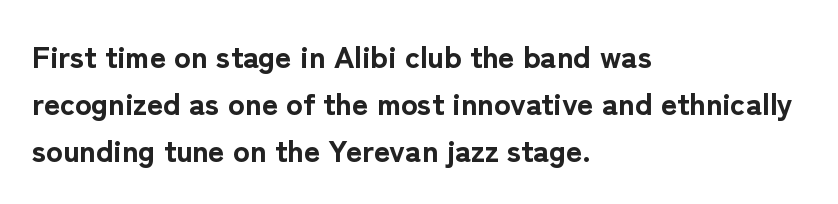
The face used here is proportionally spaced, like ordinary book or web type. Underlining? Definitely not there. The characters look thick and weighty, a clear bold. Characters follow at the spacing the type designer built in. Reading down the block, your eye returns to a fixed left position each line.
